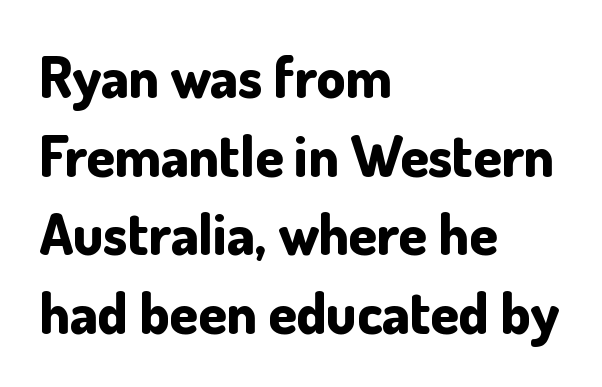
Q: Is the text bold? A: Yes.
Q: Is the text italic (slanted)? A: No, it is upright.
Q: Is the typeface a serif or a sans-serif typeface? A: Sans-serif.
Q: Is the text underlined? A: No.
Q: How is the paragraph aligned? A: Left-aligned.
Q: Is the spacing between letters normal or unusually wide? A: Normal.
Q: Is the spacing between lines tight, normal or loose? A: Normal.
Q: Width (condensed, normal, or wide)? A: Normal.
Q: Stroke contrast? A: Low.
Q: x-height? A: Small.
Q: Monospaced? A: No.
